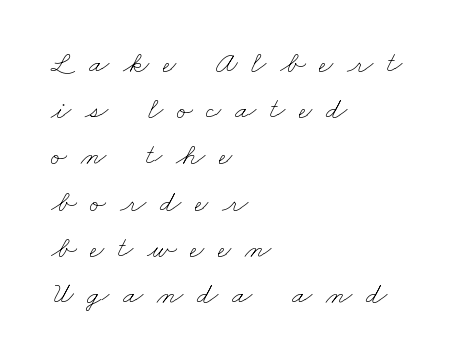
Q: Is the text bold? A: No.
Q: Is the text underlined? A: No.
Q: How is the paragraph aligned? A: Left-aligned.
Q: Is the spacing between letters normal or unusually wide? A: Unusually wide.
Q: Is the spacing between lines tight, normal or loose? A: Normal.
Q: Width (condensed, normal, or wide)? A: Wide.
Q: Stroke contrast? A: Low.
Q: x-height? A: Small.
Q: Monospaced? A: No.
